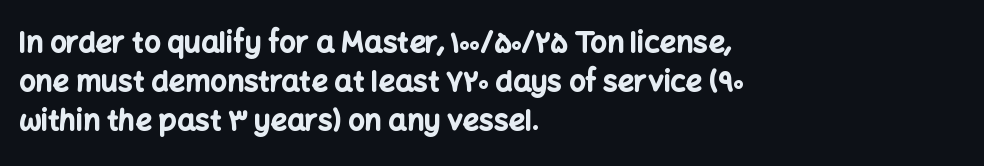
Q: Is the text bold? A: Yes.
Q: Is the text italic (slanted)? A: No, it is upright.
Q: Is the typeface a serif or a sans-serif typeface? A: Sans-serif.
Q: Is the text underlined? A: No.
Q: How is the paragraph aligned? A: Left-aligned.
Q: Is the spacing between letters normal or unusually wide? A: Normal.
Q: Is the spacing between lines tight, normal or loose? A: Normal.
Q: Width (condensed, normal, or wide)? A: Normal.
Q: Stroke contrast? A: Low.
Q: x-height? A: Medium.
Q: Monospaced? A: No.
